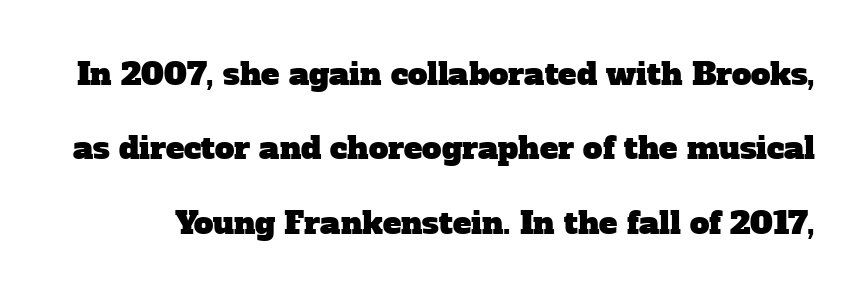
The image shows 31 px serif type; set loose line spacing (2.4x), normal letter spacing, not underlined; low stroke contrast and a medium x-height.
